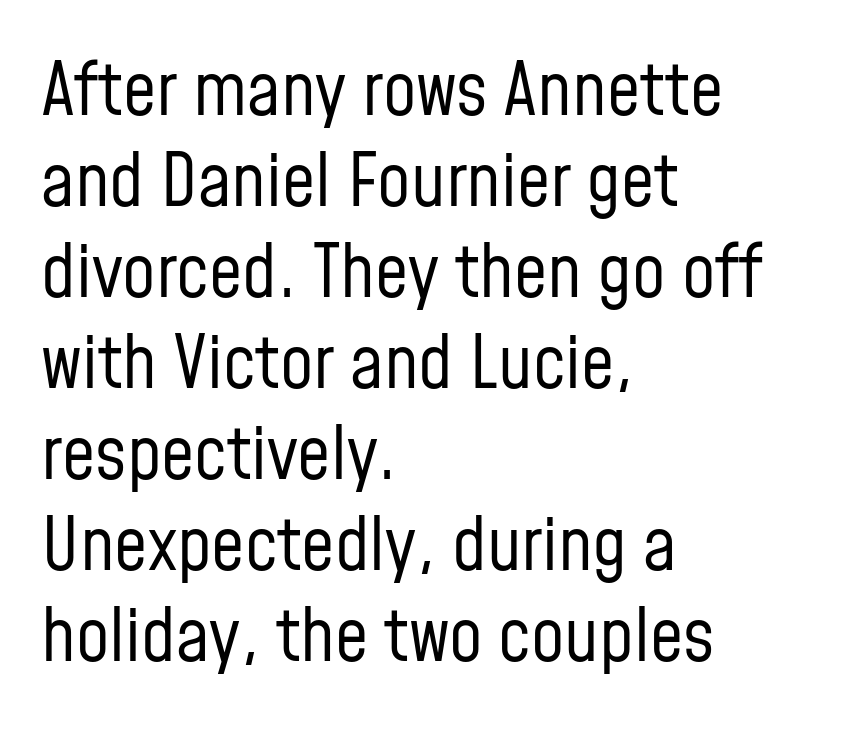
Q: Is the text bold? A: No.
Q: Is the text italic (slanted)? A: No, it is upright.
Q: Is the typeface a serif or a sans-serif typeface? A: Sans-serif.
Q: Is the text underlined? A: No.
Q: How is the paragraph aligned? A: Left-aligned.
Q: Is the spacing between letters normal or unusually wide? A: Normal.
Q: Width (condensed, normal, or wide)? A: Condensed.
Q: Stroke contrast? A: Low.
Q: x-height? A: Medium.
Q: Monospaced? A: No.
